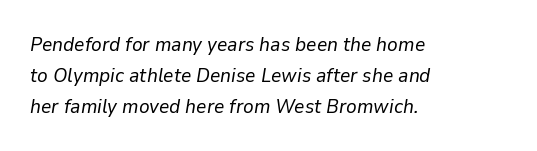
Interline gaps are of average width in this sample. The font sits on the lighter half of the weight spectrum, regular included. The foot of each line stays bare and open. When letters slant like this, we call the style italic. Each word holds together tightly as a unit, with standard inter-letter gaps. One-word summary of the alignment: left.
